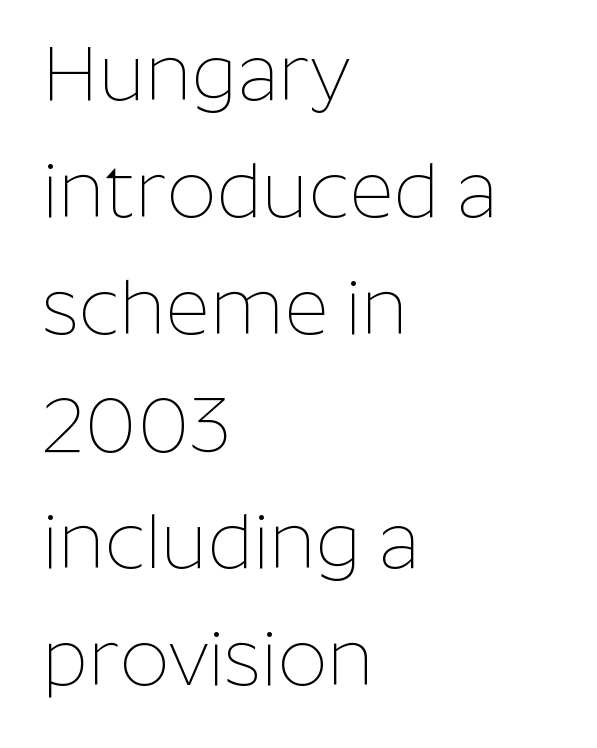
Q: Is the text bold? A: No.
Q: Is the text italic (slanted)? A: No, it is upright.
Q: Is the typeface a serif or a sans-serif typeface? A: Sans-serif.
Q: Is the text underlined? A: No.
Q: How is the paragraph aligned? A: Left-aligned.
Q: Is the spacing between letters normal or unusually wide? A: Normal.
Q: Is the spacing between lines tight, normal or loose? A: Normal.
Q: Width (condensed, normal, or wide)? A: Normal.
Q: Stroke contrast? A: Low.
Q: x-height? A: Medium.
Q: Monospaced? A: No.
